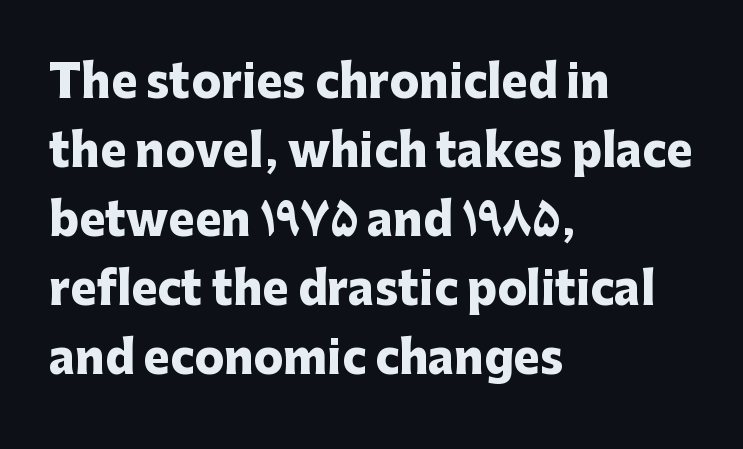
Q: Is the text bold? A: Yes.
Q: Is the text italic (slanted)? A: No, it is upright.
Q: Is the typeface a serif or a sans-serif typeface? A: Sans-serif.
Q: Is the text underlined? A: No.
Q: How is the paragraph aligned? A: Left-aligned.
Q: Is the spacing between letters normal or unusually wide? A: Normal.
Q: Is the spacing between lines tight, normal or loose? A: Normal.
Q: Width (condensed, normal, or wide)? A: Normal.
Q: Stroke contrast? A: Low.
Q: x-height? A: Medium.
Q: Monospaced? A: No.
